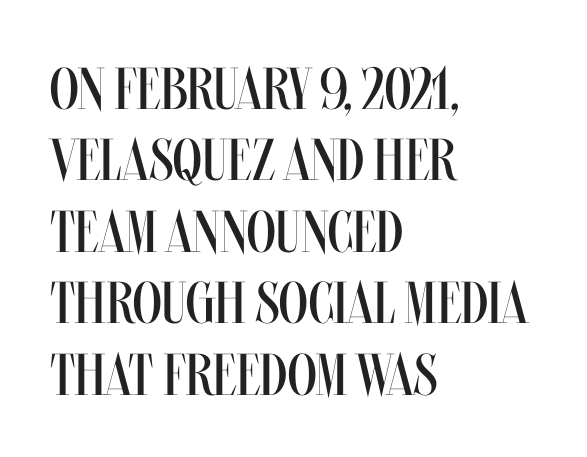
Q: Is the text bold? A: No.
Q: Is the text italic (slanted)? A: No, it is upright.
Q: Is the text underlined? A: No.
Q: How is the paragraph aligned? A: Left-aligned.
Q: Is the spacing between letters normal or unusually wide? A: Normal.
Q: Width (condensed, normal, or wide)? A: Condensed.
Q: Stroke contrast? A: Medium.
Q: x-height? A: Large.
Q: Monospaced? A: No.
